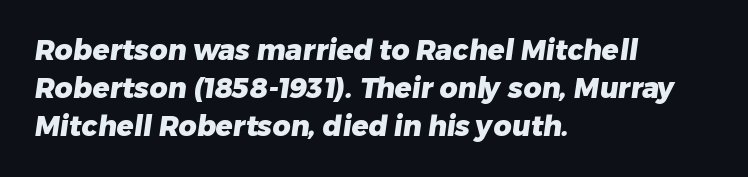
The lines in this sample share a left origin and differ only in where they stop. Each letter keeps its own natural width here, so spacing adapts to shape. Students, this is bold: see how much ink each stroke carries. Underline: absent. The rendering shows plain stroke endings on the letterforms — a sans-serif design. No extra tracking has been applied to these lines.
